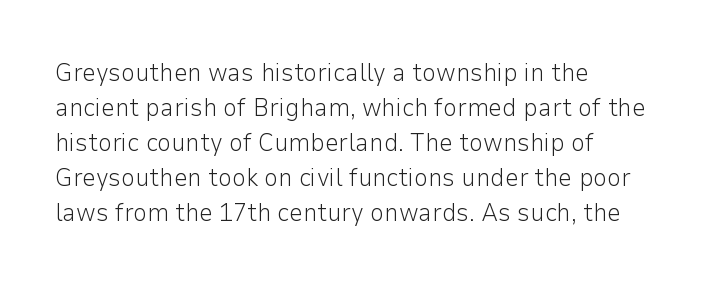
The image shows 25 px text type, upright; set left-aligned, normal line spacing (1.4x), normal letter spacing, not underlined.
